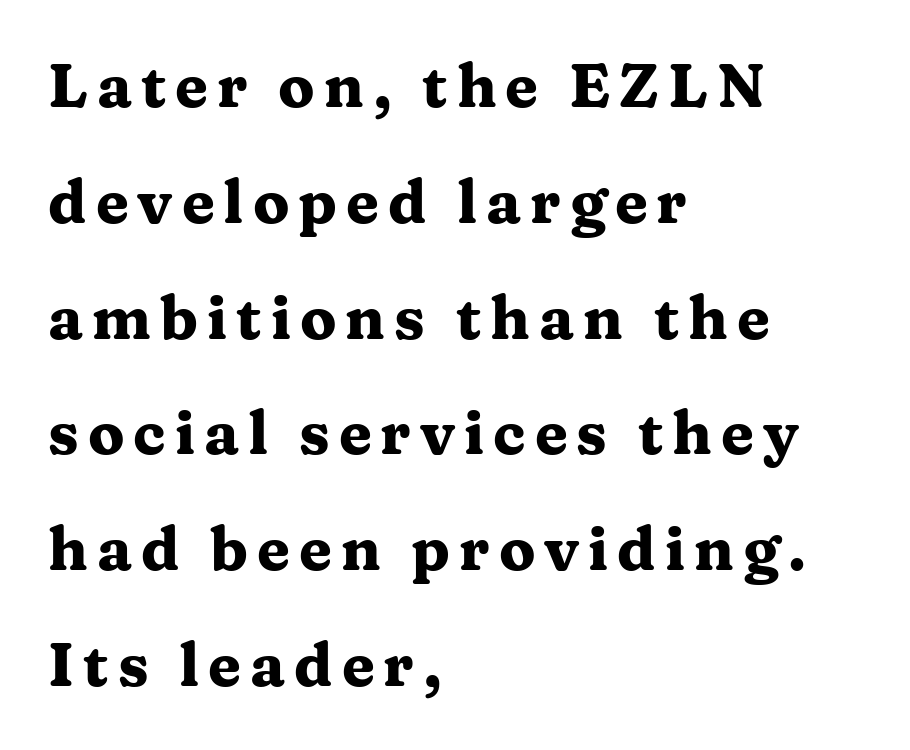
{"serif": "yes", "italic": "no", "bold": "yes", "weight": "heavy", "width": "wide", "stroke_contrast": "medium", "x_height": "medium", "monospaced": "no", "underline": "no", "align": "left", "line_spacing": "loose", "line_spacing_ratio": 1.93, "glyph_px": 60}
